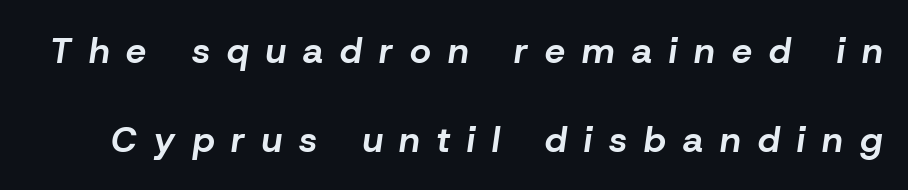
Q: Is the text bold? A: Yes.
Q: Is the text italic (slanted)? A: Yes, it leans right by about 8 degrees.
Q: Is the text underlined? A: No.
Q: Is the spacing between letters normal or unusually wide? A: Unusually wide.
Q: Is the spacing between lines tight, normal or loose? A: Loose.
Q: Width (condensed, normal, or wide)? A: Normal.
Q: Stroke contrast? A: Low.
Q: x-height? A: Medium.
Q: Monospaced? A: No.
